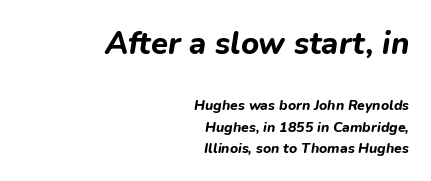
Characters follow at the spacing the type designer built in. Slanted lettering throughout. The glyphs have the mass of a bold cut. The earlier block is typeset at a bigger size than the later block.
